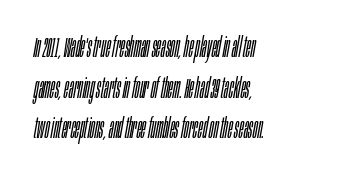
Q: Is the text bold? A: No.
Q: Is the text italic (slanted)? A: Yes, it leans right by about 10 degrees.
Q: Is the text underlined? A: No.
Q: How is the paragraph aligned? A: Left-aligned.
Q: Is the spacing between letters normal or unusually wide? A: Normal.
Q: Is the spacing between lines tight, normal or loose? A: Normal.
Q: Width (condensed, normal, or wide)? A: Condensed.
Q: Stroke contrast? A: Low.
Q: x-height? A: Large.
Q: Monospaced? A: No.
